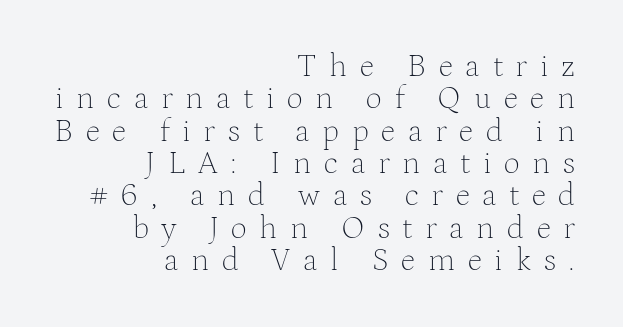
Q: Is the text bold? A: No.
Q: Is the text italic (slanted)? A: No, it is upright.
Q: Is the typeface a serif or a sans-serif typeface? A: Serif.
Q: Is the text underlined? A: No.
Q: How is the paragraph aligned? A: Right-aligned.
Q: Is the spacing between letters normal or unusually wide? A: Unusually wide.
Q: Is the spacing between lines tight, normal or loose? A: Tight.
Q: Width (condensed, normal, or wide)? A: Normal.
Q: Stroke contrast? A: Medium.
Q: x-height? A: Medium.
Q: Monospaced? A: No.
